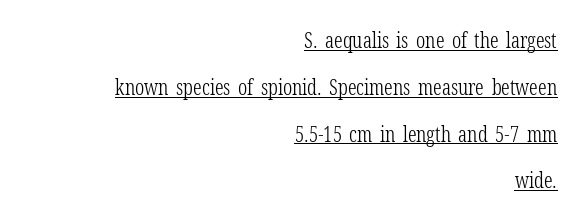
Leftover space on each line is placed entirely before the opening word. A typesetter would mark this as roman, not italic. This rendering features underlined lettering. The block of text is sparse from top to bottom, with ample space between rows. Weight: not bold — regular or lighter. Each word holds together tightly as a unit, with standard inter-letter gaps.
